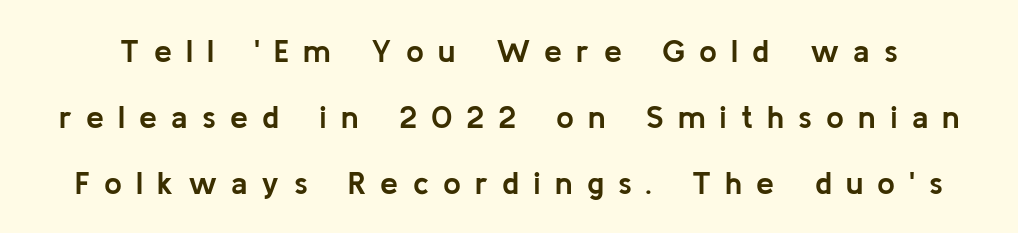
The image shows 32 px semibold sans-serif type, upright; set loose line spacing (2.06x), unusually wide letter spacing (+0.44 em), not underlined; low stroke contrast and a medium x-height.
